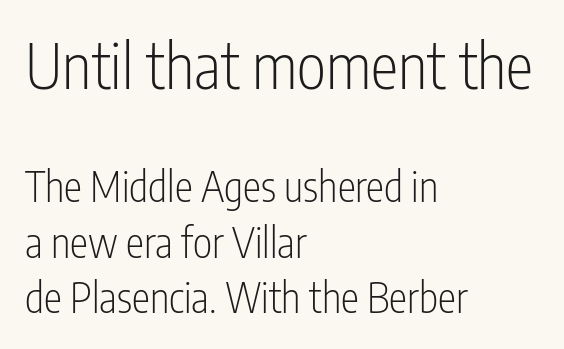
Q: Is the text bold? A: No.
Q: Is the text italic (slanted)? A: No, it is upright.
Q: Is the typeface a serif or a sans-serif typeface? A: Sans-serif.
Q: Is the text underlined? A: No.
Q: How is the paragraph aligned? A: Left-aligned.
Q: Is the spacing between letters normal or unusually wide? A: Normal.
Q: Is the spacing between lines tight, normal or loose? A: Normal.
Q: Which block of text is set in a larger size, the first (top) or the second (bottom)? A: The first (top) one.
Q: Width (condensed, normal, or wide)? A: Condensed.
Q: Stroke contrast? A: Low.
Q: x-height? A: Medium.
Q: Monospaced? A: No.
